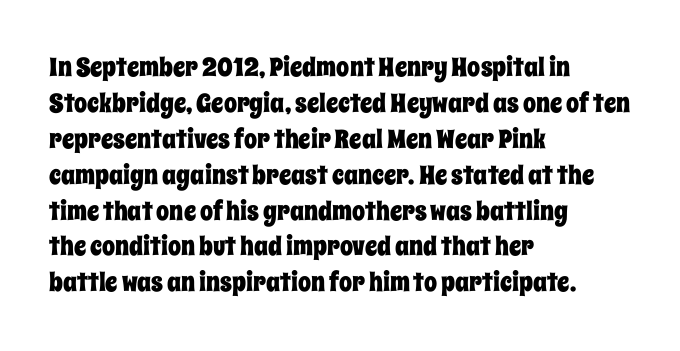
{"italic": "no", "underline": "no", "align": "left", "line_spacing": "normal", "line_spacing_ratio": 1.38, "letter_spacing": "normal", "letter_spacing_em": 0.0, "glyph_px": 26}
